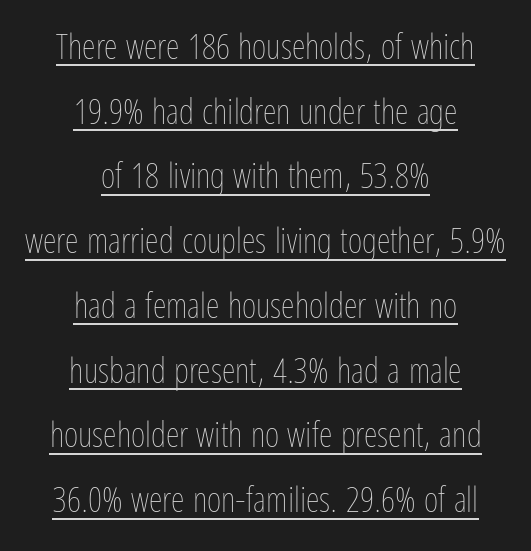
{"italic": "no", "bold": "no", "weight": "thin", "width": "condensed", "stroke_contrast": "low", "x_height": "medium", "monospaced": "no", "underline": "yes", "align": "center", "line_spacing_ratio": 1.85, "letter_spacing": "normal", "letter_spacing_em": 0.0, "glyph_px": 35}
